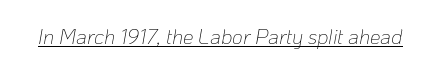
Q: Is the text bold? A: No.
Q: Is the text italic (slanted)? A: Yes, it leans right by about 10 degrees.
Q: Is the text underlined? A: Yes.
Q: Is the spacing between letters normal or unusually wide? A: Normal.
